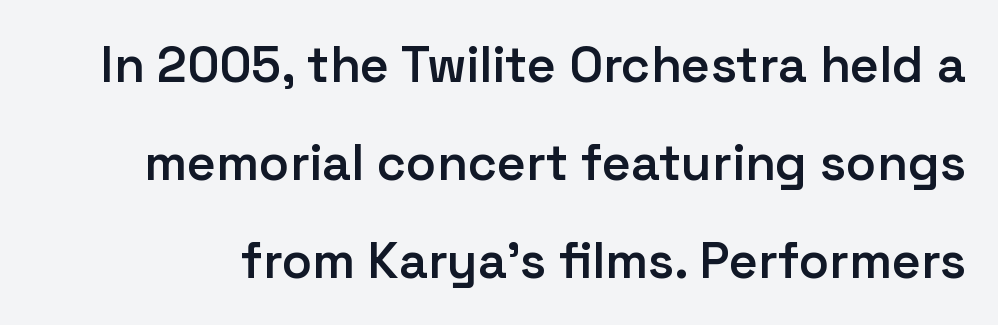
No extra tracking has been applied to these lines. When letters stand straight like this, we call the style roman or upright. The glyphs in this specimen are sans serif. The face used here is proportionally spaced, like ordinary book or web type. This rendering features lettering with no underline. Each glyph is drawn with semibold strokes, heavier than normal yet not fully bold.
